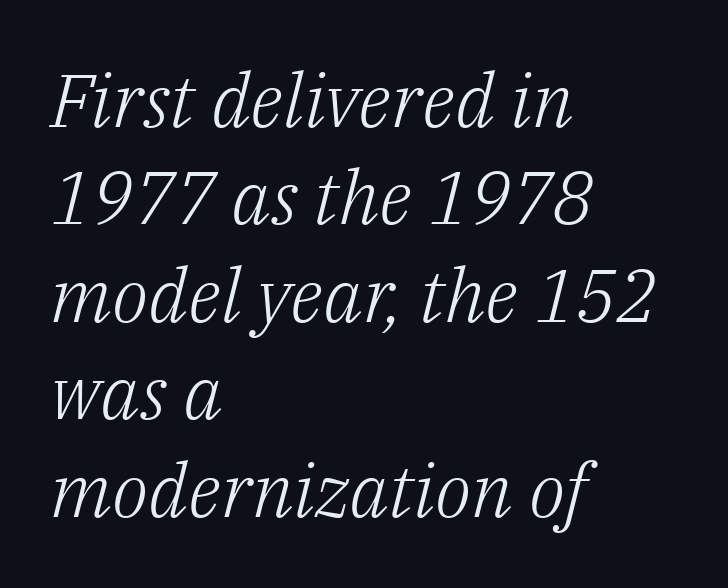
The image shows 75 px light serif type, italic (leaning right); set left-aligned, normal line spacing (1.3x), normal letter spacing, not underlined; low stroke contrast and a medium x-height.
